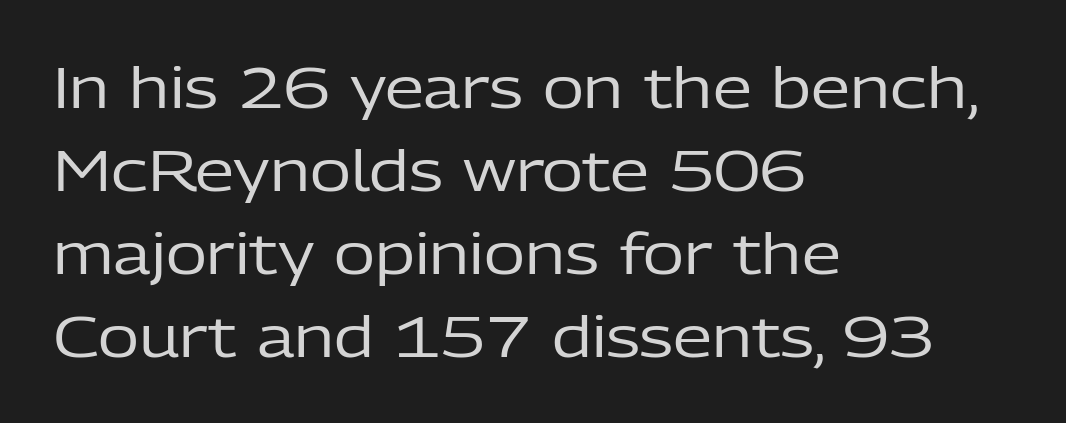
The image shows 56 px regular-weight sans-serif type, upright; set left-aligned, normal line spacing (1.48x), normal letter spacing, not underlined; low stroke contrast and a medium x-height.
